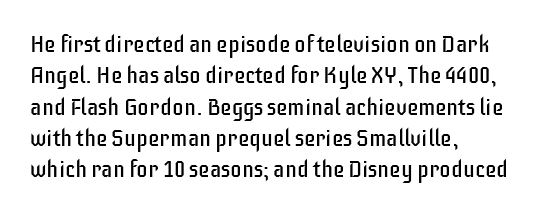
One glance says typical: line gaps are just what's usual. What stands out about the letter spacing? Nothing — it is the standard amount. This reads as an unemphasized weight, regular at the heaviest. The text block is weighted toward the left margin, trailing off unevenly rightward. Descender tails drop into unmarked territory. The specimen reads as upright at a glance.
